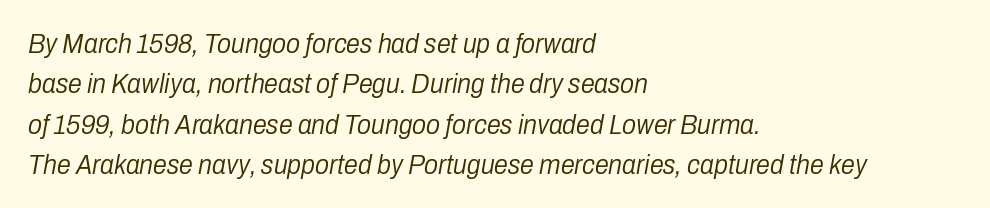
Note the varied advance widths — an 'i' is clearly narrower than an 'm'. The specimen omits any rule beneath the text block's lines. The designer left line spacing at the default. Tall strokes in this sample are angled rather than plumb.
